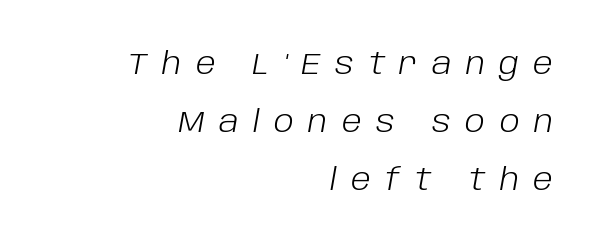
{"italic": "yes", "lean": "right", "slant_degrees": 10, "bold": "no", "weight": "light", "width": "normal", "stroke_contrast": "low", "x_height": "large", "monospaced": "no", "underline": "no", "align": "right", "line_spacing": "loose", "line_spacing_ratio": 1.94, "letter_spacing": "wide", "letter_spacing_em": 0.48, "glyph_px": 30}
